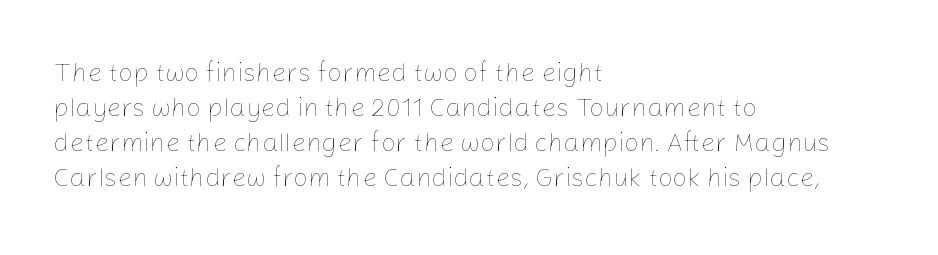
Q: Is the text bold? A: No.
Q: Is the text italic (slanted)? A: No, it is upright.
Q: Is the text underlined? A: No.
Q: How is the paragraph aligned? A: Left-aligned.
Q: Is the spacing between letters normal or unusually wide? A: Normal.
Q: Is the spacing between lines tight, normal or loose? A: Normal.
